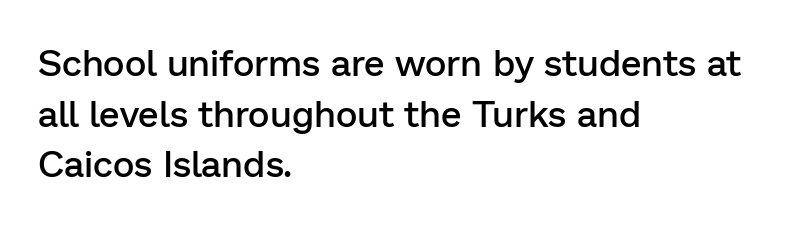
Q: Is the text bold? A: Semi-bold.
Q: Is the text italic (slanted)? A: No, it is upright.
Q: Is the typeface a serif or a sans-serif typeface? A: Sans-serif.
Q: Is the text underlined? A: No.
Q: How is the paragraph aligned? A: Left-aligned.
Q: Is the spacing between letters normal or unusually wide? A: Normal.
Q: Is the spacing between lines tight, normal or loose? A: Normal.
Q: Width (condensed, normal, or wide)? A: Normal.
Q: Stroke contrast? A: Low.
Q: x-height? A: Medium.
Q: Monospaced? A: No.
